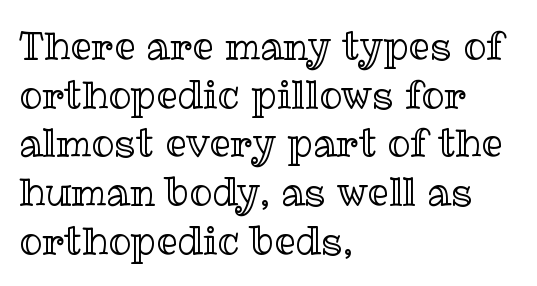
The image shows 38 px text type, upright; set left-aligned, normal line spacing (1.28x), normal letter spacing, not underlined; a medium x-height.
